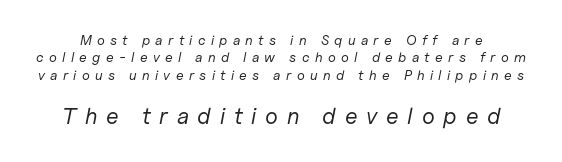
Q: Is the text bold? A: No.
Q: Is the text italic (slanted)? A: Yes, it leans right by about 11 degrees.
Q: Is the text underlined? A: No.
Q: Is the spacing between letters normal or unusually wide? A: Unusually wide.
Q: Which block of text is set in a larger size, the first (top) or the second (bottom)? A: The second (bottom) one.
